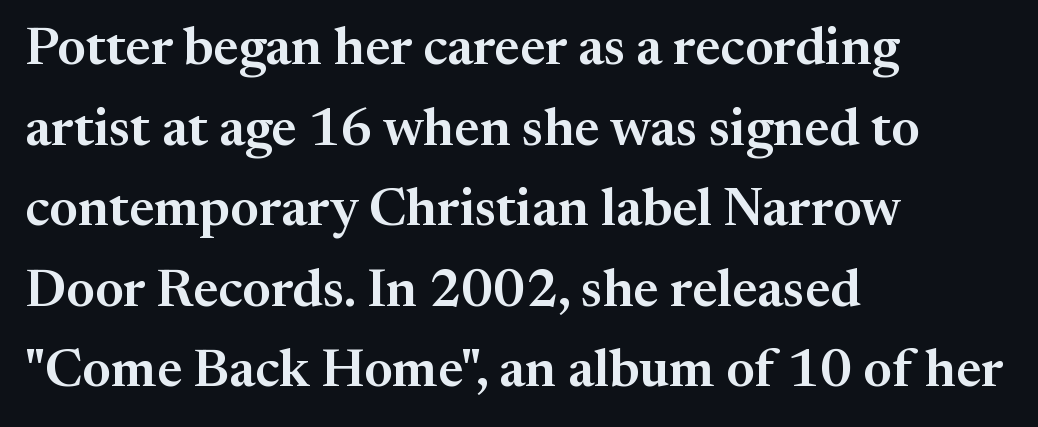
The image shows 53 px serif type, upright; set left-aligned, normal line spacing (1.52x), normal letter spacing, not underlined; medium stroke contrast and a medium x-height.
